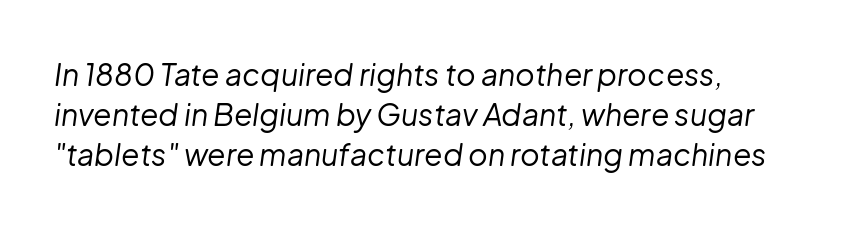
Summary of weight: not heavy and not bold. Spacing between characters is what you'd get straight out of the box. The baseline area is clear. Leading matches the norm, producing a regular column. Do the characters align in a grid? No, the font is proportional.
